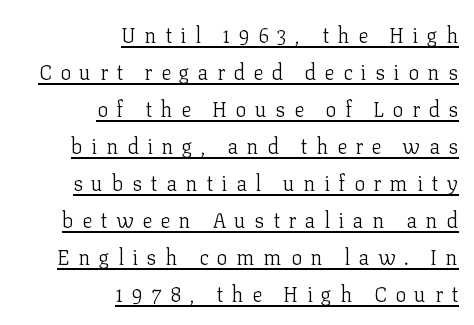
Weight class: somewhere from thin through regular. Caption: expanded tracking, letters set apart. Style check: upright. One-word summary of the alignment: right. A continuous stroke trails under the words, as in a hyperlink.
